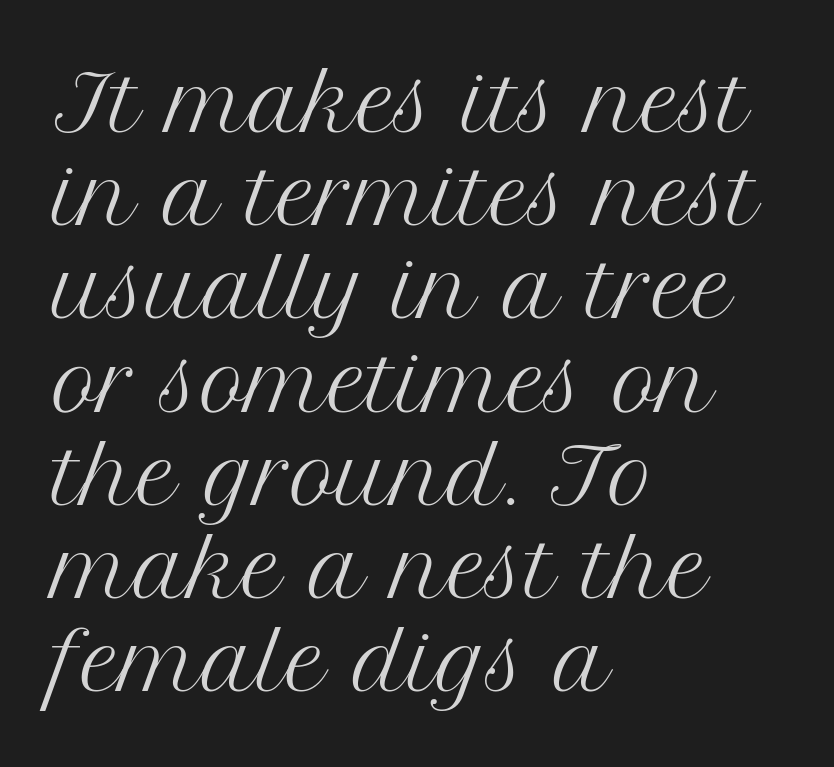
Q: Is the text bold? A: No.
Q: Is the text italic (slanted)? A: Yes.
Q: Is the text underlined? A: No.
Q: How is the paragraph aligned? A: Left-aligned.
Q: Is the spacing between letters normal or unusually wide? A: Normal.
Q: Width (condensed, normal, or wide)? A: Normal.
Q: Stroke contrast? A: Medium.
Q: x-height? A: Medium.
Q: Monospaced? A: No.
